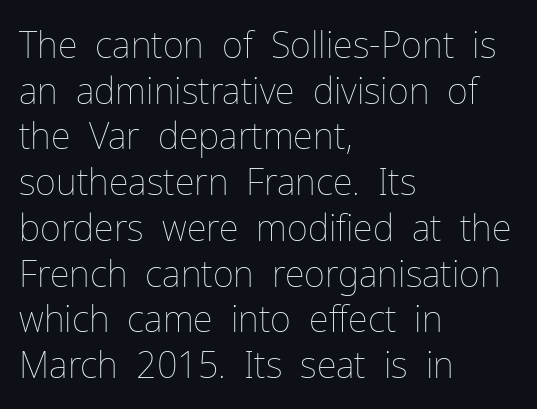
The image shows 36 px thin type, upright; set left-aligned, normal line spacing (1.27x), normal letter spacing, not underlined; low stroke contrast and a medium x-height.
